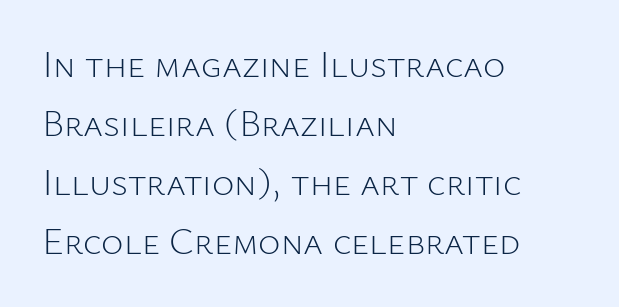
If you drew a ruler down the left edge, every line would touch it. The letters advance in unequal steps, a hallmark of proportional type. Observe the ordinary spacing: letters are neighbours, not strangers. In terms of posture, this sample is upright. Quick note: underline off.
